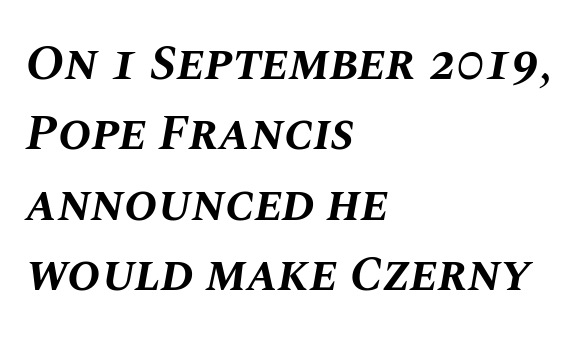
{"italic": "yes", "lean": "right", "slant_degrees": 10, "bold": "yes", "weight": "bold", "width": "normal", "stroke_contrast": "medium", "x_height": "large", "monospaced": "no", "underline": "no", "align": "left", "line_spacing": "normal", "line_spacing_ratio": 1.41, "letter_spacing": "normal", "letter_spacing_em": 0.0, "glyph_px": 50}
